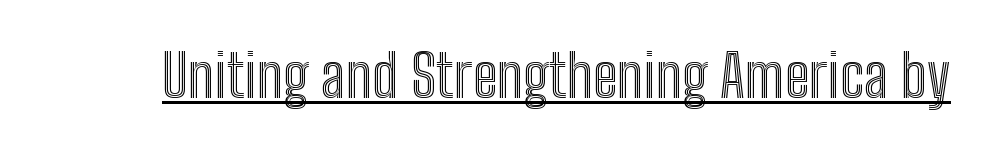
The image shows 59 px condensed type, upright; set normal letter spacing, underlined; a medium x-height.
